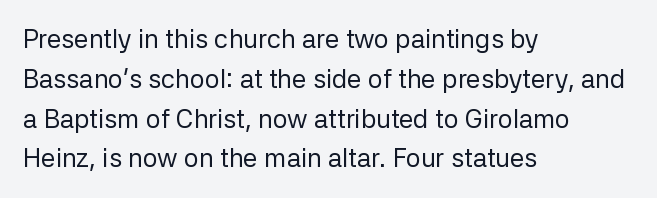
{"italic": "no", "bold": "no", "underline": "no", "align": "left", "line_spacing": "normal", "line_spacing_ratio": 1.53, "letter_spacing": "normal", "letter_spacing_em": 0.0, "glyph_px": 26}
